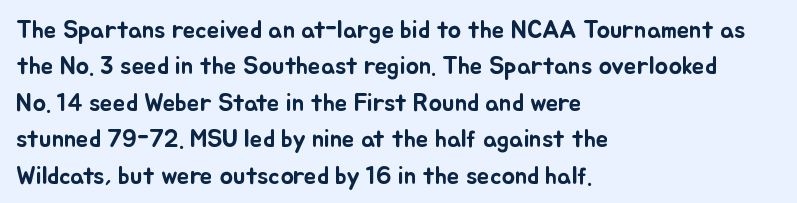
The image shows 25 px text type, upright; set left-aligned, normal line spacing (1.46x), normal letter spacing, not underlined.
